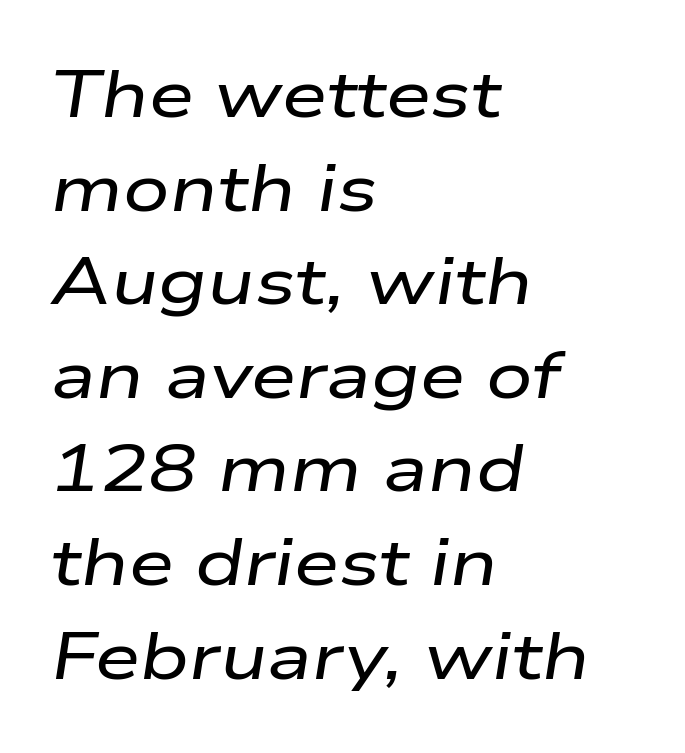
{"italic": "yes", "lean": "right", "slant_degrees": 9, "width": "wide", "stroke_contrast": "low", "x_height": "medium", "monospaced": "no", "underline": "no", "align": "left", "line_spacing": "normal", "line_spacing_ratio": 1.44, "letter_spacing": "normal", "letter_spacing_em": 0.0, "glyph_px": 65}
